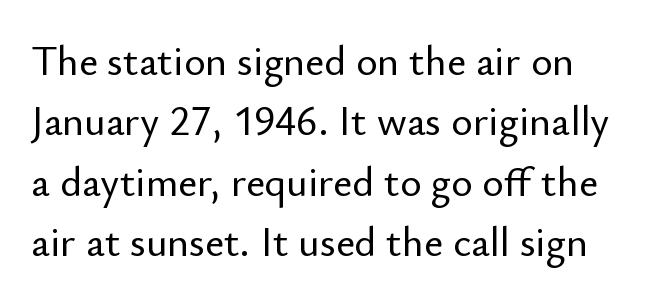
The image shows 41 px sans-serif type, upright; set normal line spacing (1.47x), normal letter spacing, not underlined; low stroke contrast and a small x-height.
